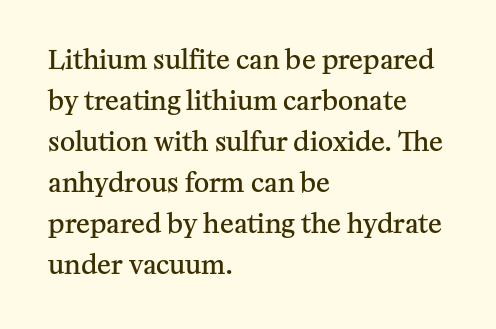
{"italic": "no", "bold": "semi", "underline": "no", "align": "left", "line_spacing": "normal", "line_spacing_ratio": 1.58, "letter_spacing": "normal", "letter_spacing_em": 0.0, "glyph_px": 26}
